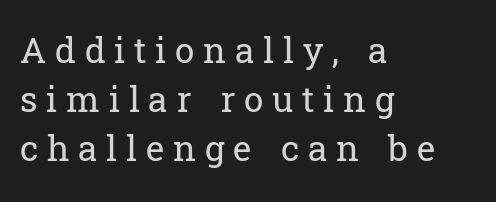
The image shows 35 px regular-weight serif type, upright; set left-aligned, normal line spacing (1.4x), unusually wide letter spacing (+0.25 em), not underlined; low stroke contrast and a medium x-height.
